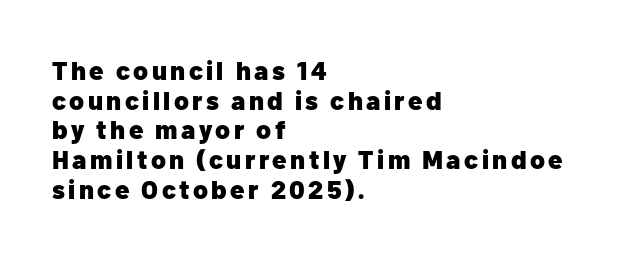
{"italic": "no", "bold": "yes", "underline": "no", "align": "left", "line_spacing": "tight", "line_spacing_ratio": 1.14, "glyph_px": 26}
